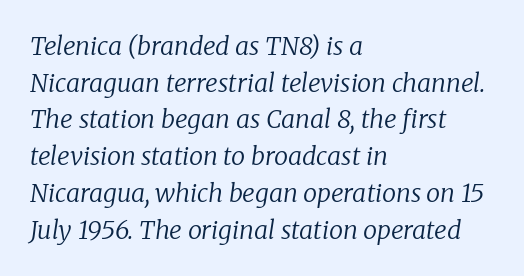
The image shows 25 px text type, italic (leaning right); set left-aligned, normal line spacing (1.47x), normal letter spacing, not underlined.
